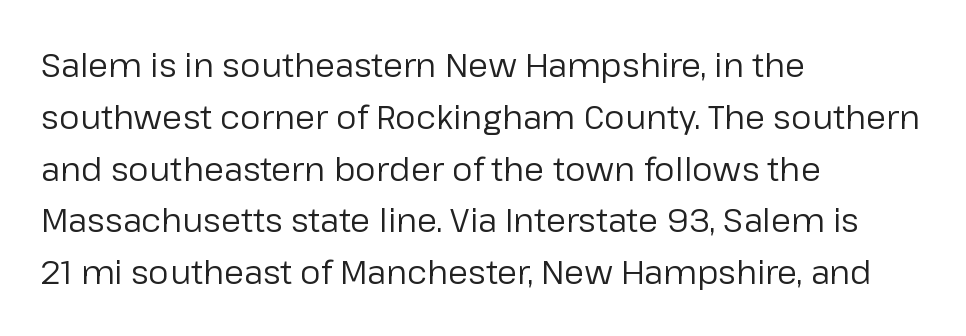
{"serif": "no", "italic": "no", "bold": "no", "weight": "regular", "width": "normal", "stroke_contrast": "low", "x_height": "medium", "monospaced": "no", "underline": "no", "align": "left", "line_spacing": "normal", "line_spacing_ratio": 1.57, "letter_spacing": "normal", "letter_spacing_em": 0.0, "glyph_px": 33}
